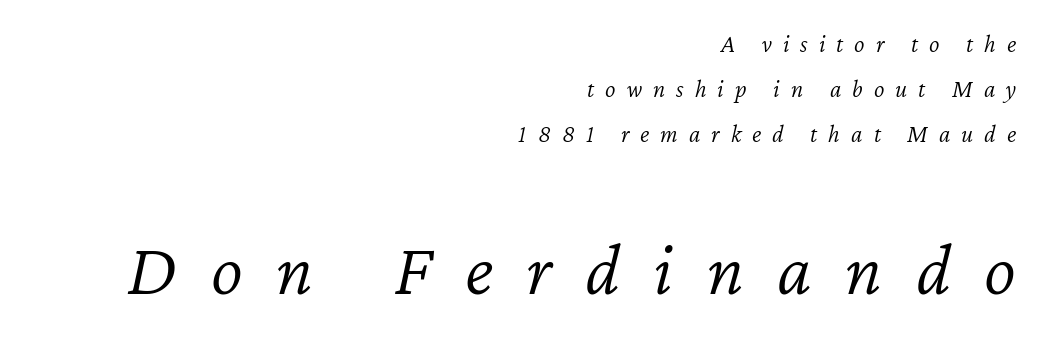
Q: Is the text bold? A: No.
Q: Is the text italic (slanted)? A: Yes, it leans right by about 12 degrees.
Q: Is the text underlined? A: No.
Q: How is the paragraph aligned? A: Right-aligned.
Q: Is the spacing between letters normal or unusually wide? A: Unusually wide.
Q: Which block of text is set in a larger size, the first (top) or the second (bottom)? A: The second (bottom) one.
Q: Width (condensed, normal, or wide)? A: Normal.
Q: Stroke contrast? A: Low.
Q: x-height? A: Medium.
Q: Monospaced? A: No.
